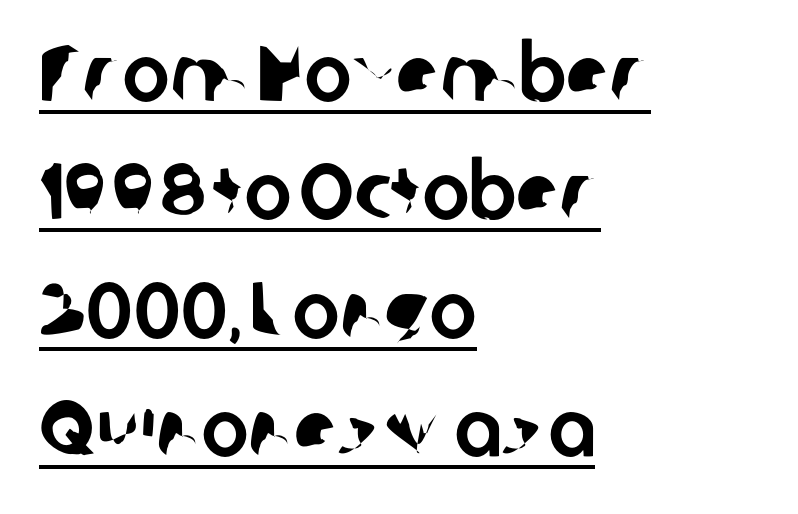
{"serif": "no", "width": "normal", "stroke_contrast": "low", "x_height": "medium", "monospaced": "no", "underline": "yes", "align": "left", "line_spacing": "normal", "line_spacing_ratio": 1.5, "letter_spacing": "normal", "letter_spacing_em": 0.0, "glyph_px": 79}
